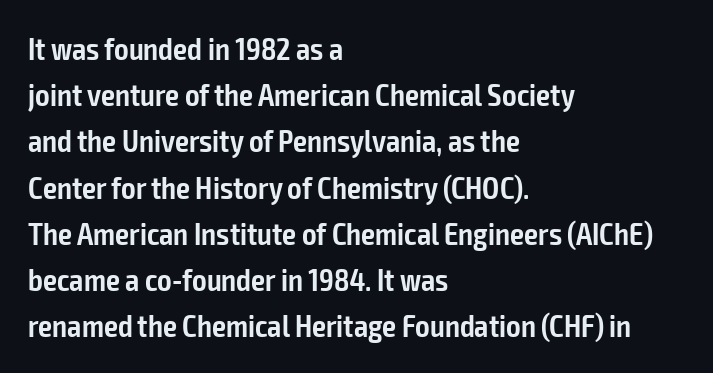
Descender tails drop into unmarked territory. A bit beefed up — I'd call it semibold rather than bold. Here the glyphs are tracked normally, forming tight word shapes. Is there much room between lines? A standard amount, neither cramped nor airy.
